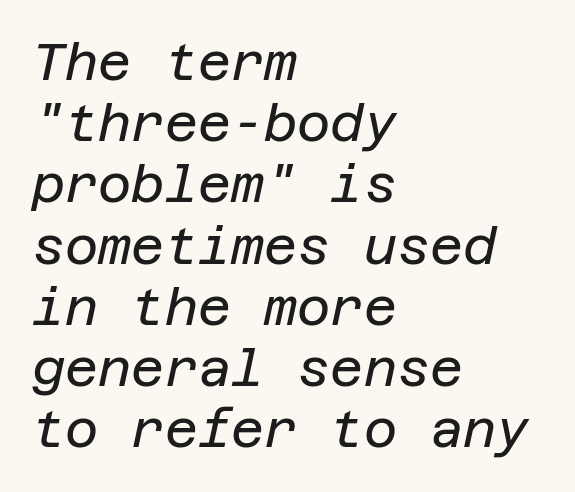
Q: Is the text bold? A: No.
Q: Is the text italic (slanted)? A: Yes, it leans right by about 12 degrees.
Q: Is the text underlined? A: No.
Q: How is the paragraph aligned? A: Left-aligned.
Q: Is the spacing between letters normal or unusually wide? A: Normal.
Q: Width (condensed, normal, or wide)? A: Normal.
Q: Stroke contrast? A: Low.
Q: x-height? A: Large.
